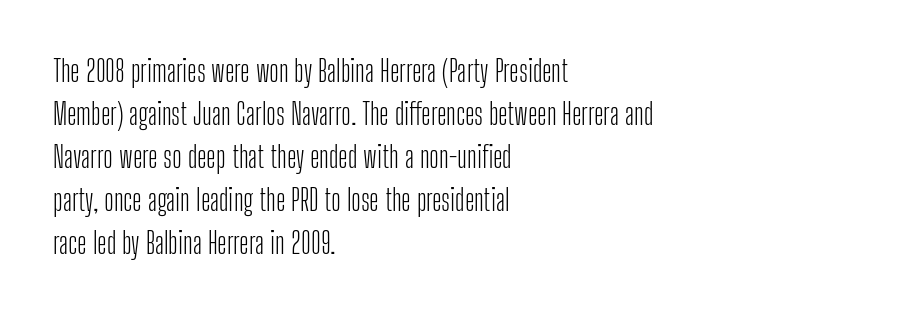
Q: Is the text bold? A: No.
Q: Is the text italic (slanted)? A: No, it is upright.
Q: Is the typeface a serif or a sans-serif typeface? A: Sans-serif.
Q: Is the text underlined? A: No.
Q: How is the paragraph aligned? A: Left-aligned.
Q: Is the spacing between letters normal or unusually wide? A: Normal.
Q: Is the spacing between lines tight, normal or loose? A: Normal.
Q: Width (condensed, normal, or wide)? A: Condensed.
Q: Stroke contrast? A: Low.
Q: x-height? A: Medium.
Q: Monospaced? A: No.
